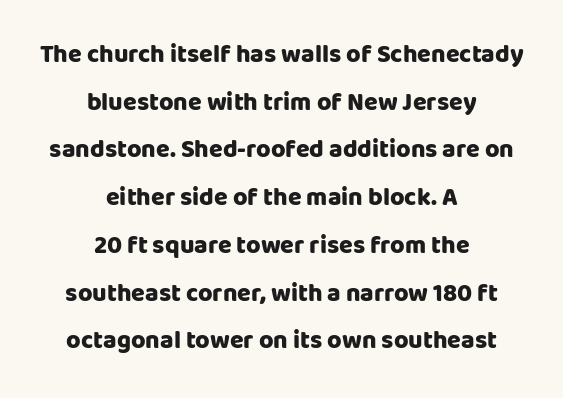
{"italic": "no", "bold": "yes", "underline": "no", "align": "center", "line_spacing": "loose", "line_spacing_ratio": 1.91, "letter_spacing": "normal", "letter_spacing_em": 0.0, "glyph_px": 25}
